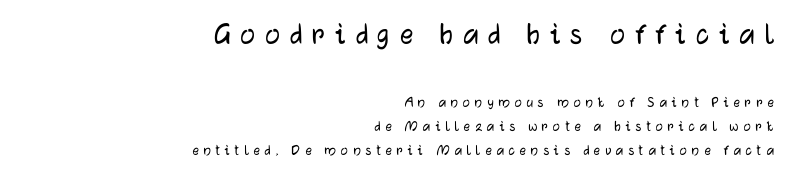
Q: Is the text italic (slanted)? A: No, it is upright.
Q: Is the typeface a serif or a sans-serif typeface? A: Sans-serif.
Q: Is the text underlined? A: No.
Q: How is the paragraph aligned? A: Right-aligned.
Q: Is the spacing between letters normal or unusually wide? A: Unusually wide.
Q: Is the spacing between lines tight, normal or loose? A: Normal.
Q: Which block of text is set in a larger size, the first (top) or the second (bottom)? A: The first (top) one.
Q: Width (condensed, normal, or wide)? A: Normal.
Q: Stroke contrast? A: Low.
Q: x-height? A: Medium.
Q: Monospaced? A: No.
